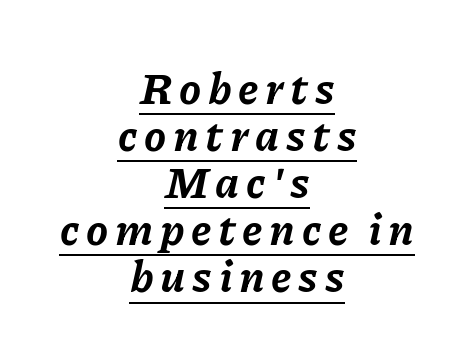
Q: Is the text bold? A: Yes.
Q: Is the text italic (slanted)? A: Yes, it leans right by about 11 degrees.
Q: Is the text underlined? A: Yes.
Q: How is the paragraph aligned? A: Centered.
Q: Is the spacing between lines tight, normal or loose? A: Tight.
Q: Width (condensed, normal, or wide)? A: Normal.
Q: Stroke contrast? A: Low.
Q: x-height? A: Medium.
Q: Monospaced? A: No.
